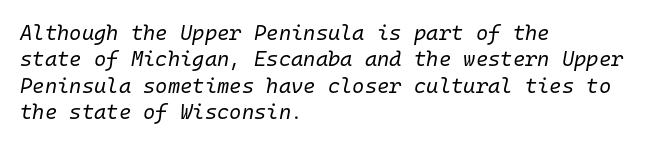
The image shows 21 px text type, italic (leaning right); set left-aligned, normal line spacing (1.26x), normal letter spacing, not underlined.
